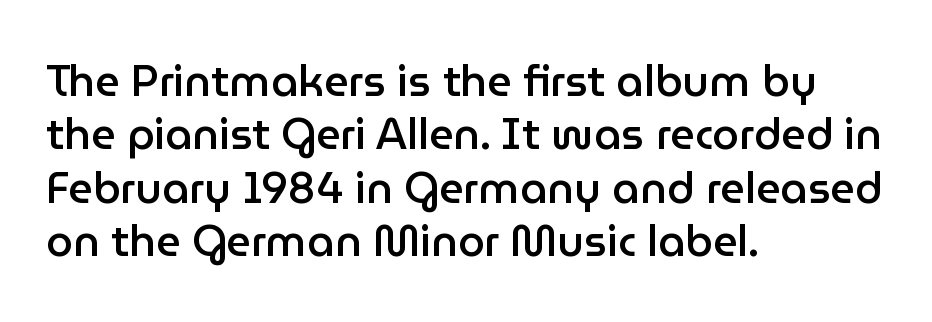
The image shows 43 px semibold sans-serif type, upright; set left-aligned, line spacing 1.24x, normal letter spacing, not underlined; low stroke contrast and a medium x-height.
